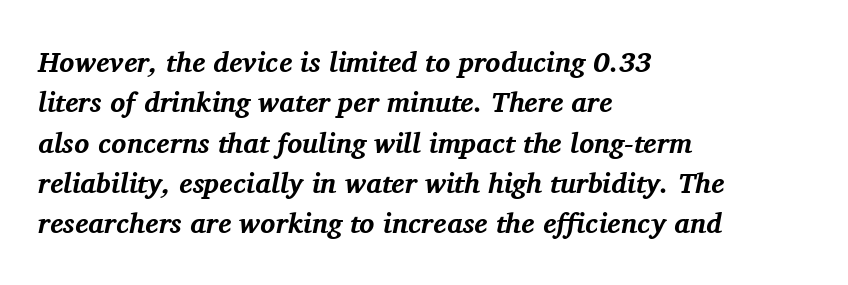
{"serif": "yes", "italic": "yes", "lean": "right", "slant_degrees": 11, "bold": "yes", "weight": "bold", "width": "normal", "stroke_contrast": "medium", "x_height": "medium", "monospaced": "no", "underline": "no", "align": "left", "line_spacing": "normal", "line_spacing_ratio": 1.44, "letter_spacing": "normal", "letter_spacing_em": 0.0, "glyph_px": 28}
